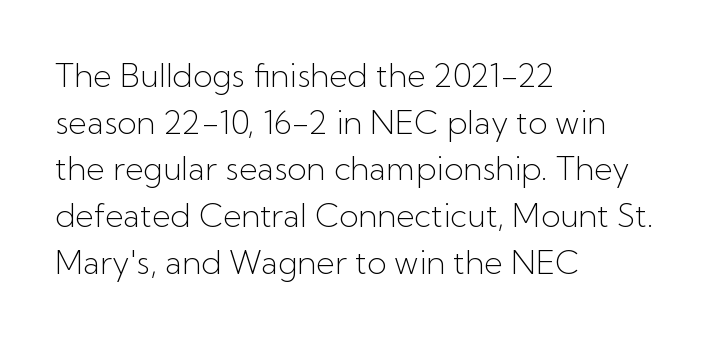
Note the varied advance widths — an 'i' is clearly narrower than an 'm'. One glance says typical: line gaps are just what's usual. The letters look calm and open, with moderate or lighter stems. The gaps between neighbouring characters are ordinary and unremarkable. This is sans-serif lettering, the kind often seen on screens and signage. Line starts are locked; line ends wander.
